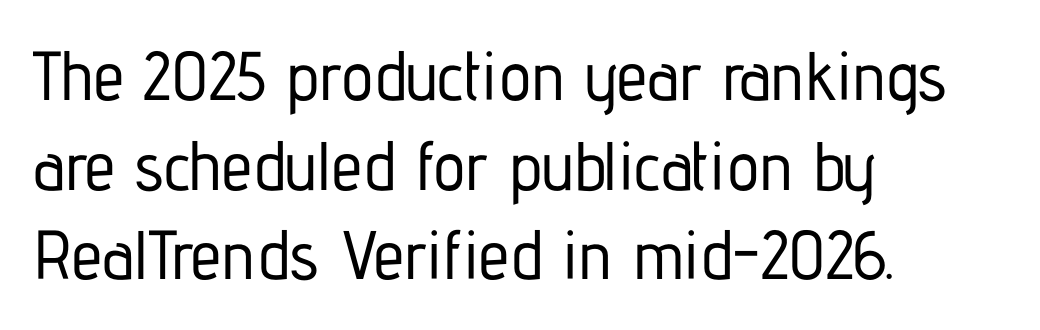
Q: Is the text italic (slanted)? A: No, it is upright.
Q: Is the typeface a serif or a sans-serif typeface? A: Sans-serif.
Q: Is the text underlined? A: No.
Q: How is the paragraph aligned? A: Left-aligned.
Q: Is the spacing between letters normal or unusually wide? A: Normal.
Q: Is the spacing between lines tight, normal or loose? A: Normal.
Q: Width (condensed, normal, or wide)? A: Condensed.
Q: Stroke contrast? A: Low.
Q: x-height? A: Medium.
Q: Monospaced? A: No.
